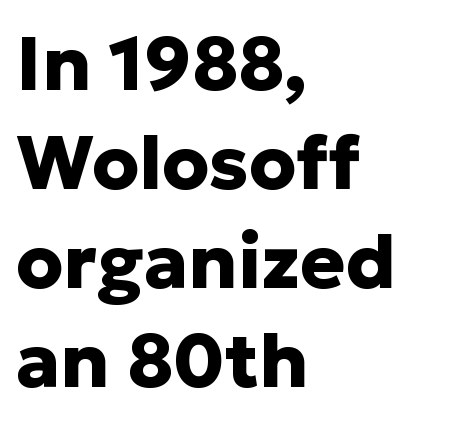
Q: Is the text bold? A: Yes.
Q: Is the text italic (slanted)? A: No, it is upright.
Q: Is the typeface a serif or a sans-serif typeface? A: Sans-serif.
Q: Is the text underlined? A: No.
Q: How is the paragraph aligned? A: Left-aligned.
Q: Is the spacing between letters normal or unusually wide? A: Normal.
Q: Is the spacing between lines tight, normal or loose? A: Normal.
Q: Width (condensed, normal, or wide)? A: Normal.
Q: Stroke contrast? A: Low.
Q: x-height? A: Medium.
Q: Monospaced? A: No.
